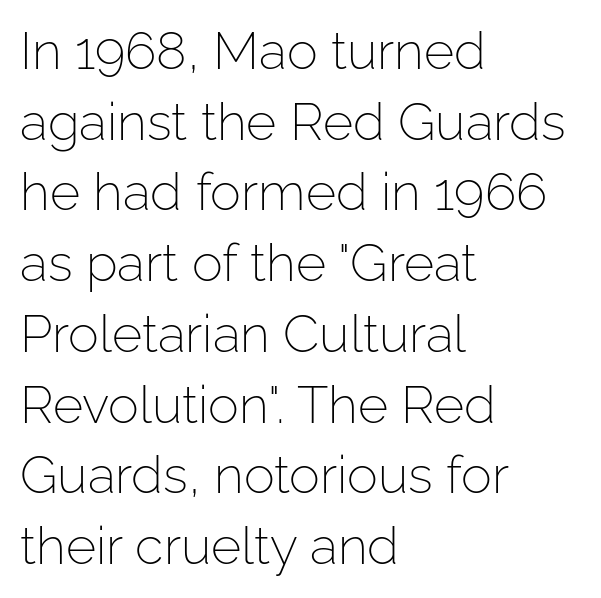
The image shows 52 px light sans-serif type, upright; set left-aligned, normal line spacing (1.36x), normal letter spacing, not underlined; low stroke contrast and a medium x-height.
